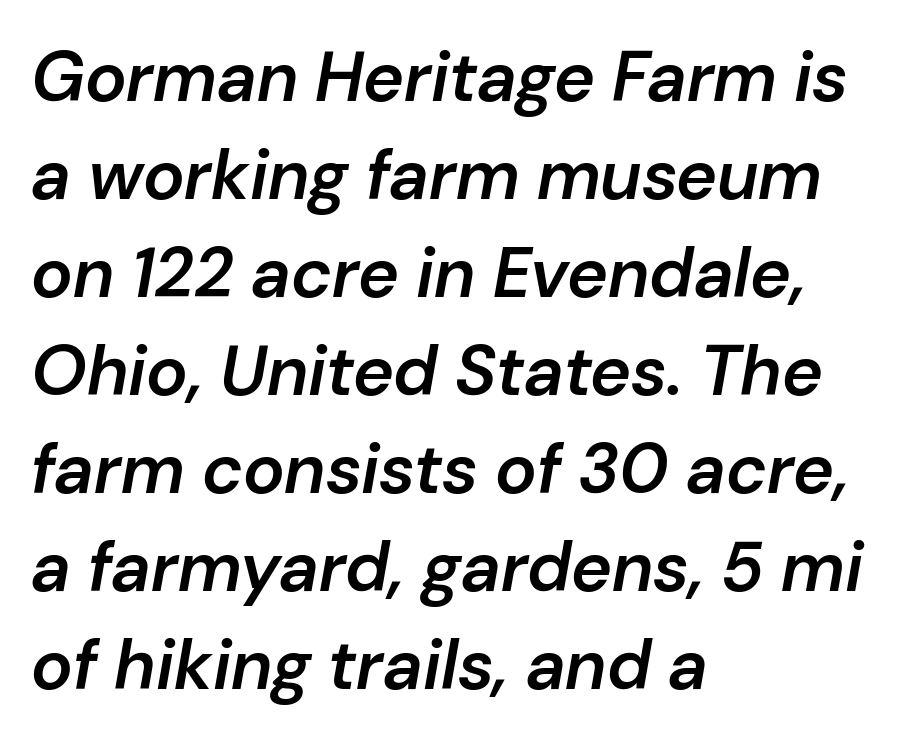
The image shows 70 px semibold type, italic (leaning right); set left-aligned, normal line spacing (1.4x), normal letter spacing, not underlined; low stroke contrast and a medium x-height.
